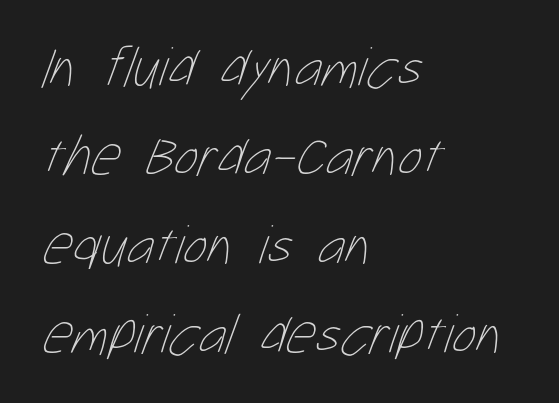
The vertical gap from one line to the next is medium. Check under the words: just untouched page. A student would call this left alignment; a typographer would say flush left, rag right. Varying glyph widths throughout — classic text-font behaviour.
